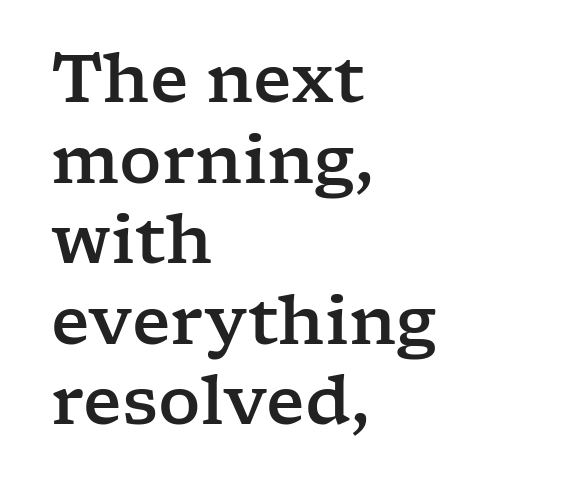
Are there feet on the stems? There are — it's a serif. Only glyphs here, with clear space below each row. This is the regular roman posture of the typeface. These lines are rendered in a variable-pitch font. Nothing unusual about the tracking: characters are spaced as the font intends.
